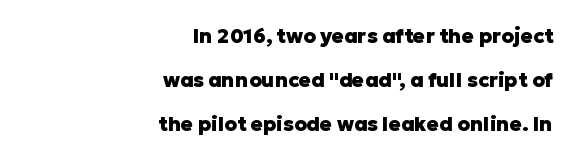
{"italic": "no", "bold": "yes", "underline": "no", "align": "right", "line_spacing": "loose", "line_spacing_ratio": 2.19, "letter_spacing": "normal", "letter_spacing_em": 0.0, "glyph_px": 20}
